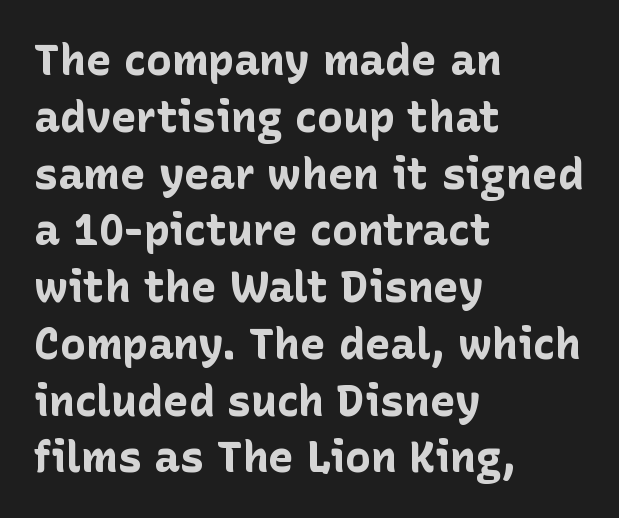
Q: Is the text bold? A: Yes.
Q: Is the text italic (slanted)? A: No, it is upright.
Q: Is the typeface a serif or a sans-serif typeface? A: Sans-serif.
Q: Is the text underlined? A: No.
Q: How is the paragraph aligned? A: Left-aligned.
Q: Is the spacing between letters normal or unusually wide? A: Normal.
Q: Is the spacing between lines tight, normal or loose? A: Normal.
Q: Width (condensed, normal, or wide)? A: Normal.
Q: Stroke contrast? A: Low.
Q: x-height? A: Medium.
Q: Monospaced? A: No.
